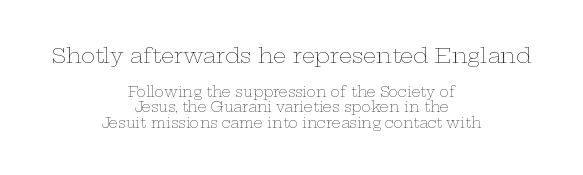
{"italic": "no", "bold": "no", "underline": "no", "align": "center", "line_spacing": "tight", "line_spacing_ratio": 1.13, "letter_spacing": "normal", "letter_spacing_em": 0.0, "larger_block": "first", "size_ratio": 1.5, "glyph_px": 21}
